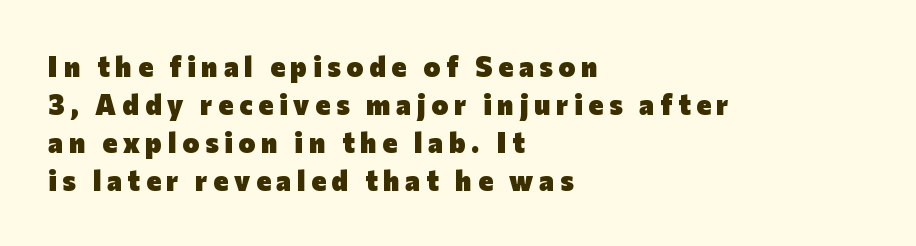
Q: Is the text bold? A: Yes.
Q: Is the text italic (slanted)? A: No, it is upright.
Q: Is the typeface a serif or a sans-serif typeface? A: Sans-serif.
Q: Is the text underlined? A: No.
Q: How is the paragraph aligned? A: Left-aligned.
Q: Is the spacing between letters normal or unusually wide? A: Unusually wide.
Q: Is the spacing between lines tight, normal or loose? A: Normal.
Q: Width (condensed, normal, or wide)? A: Normal.
Q: Stroke contrast? A: Low.
Q: x-height? A: Medium.
Q: Monospaced? A: No.
